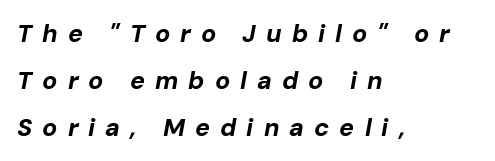
The image shows 25 px bold type, italic (leaning right); set left-aligned, line spacing 1.88x, unusually wide letter spacing (+0.4 em), not underlined.
